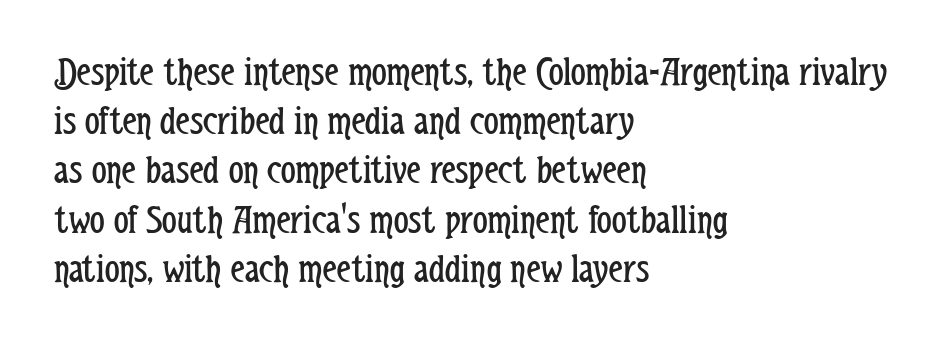
Posture: vertical. Nothing unusual about the tracking: characters are spaced as the font intends. Character widths vary here, with narrow letters taking less room than wide ones. Notice how the passage keeps a crisp vertical edge on the left only. Unlike a traditional serif, this face leaves its strokes unadorned.
